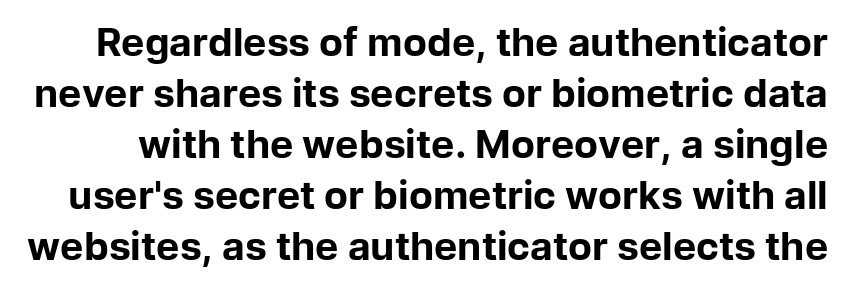
{"serif": "no", "italic": "no", "bold": "yes", "weight": "bold", "width": "normal", "stroke_contrast": "low", "x_height": "medium", "monospaced": "no", "underline": "no", "line_spacing": "normal", "line_spacing_ratio": 1.31, "letter_spacing": "normal", "letter_spacing_em": 0.0, "glyph_px": 39}
